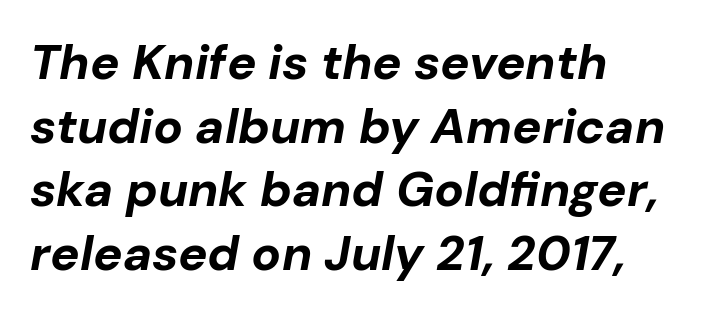
{"italic": "yes", "lean": "right", "slant_degrees": 10, "bold": "yes", "weight": "bold", "width": "normal", "stroke_contrast": "low", "x_height": "medium", "monospaced": "no", "underline": "no", "align": "left", "line_spacing": "normal", "line_spacing_ratio": 1.3, "letter_spacing": "normal", "letter_spacing_em": 0.0, "glyph_px": 49}
